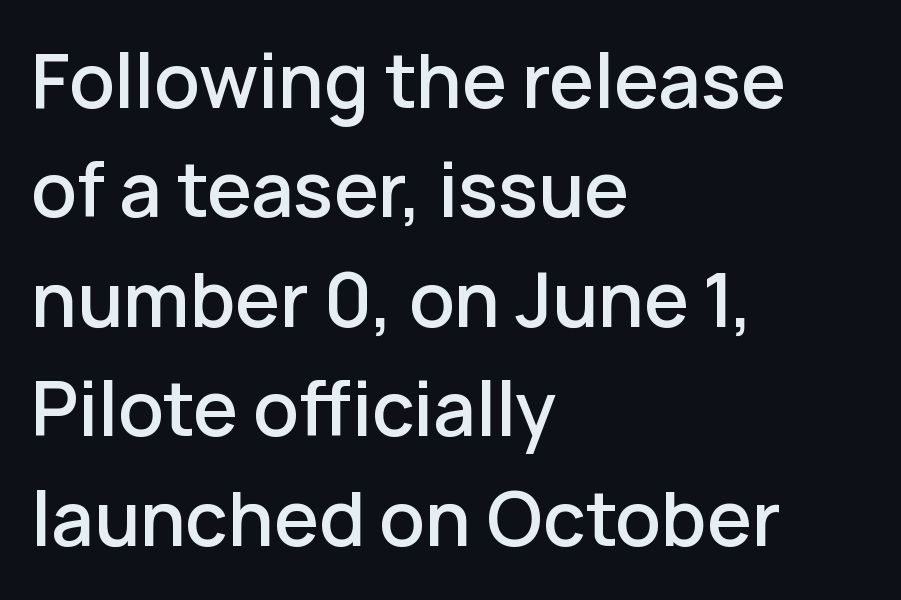
{"serif": "no", "italic": "no", "bold": "semi", "weight": "semibold", "width": "normal", "stroke_contrast": "low", "x_height": "medium", "monospaced": "no", "underline": "no", "align": "left", "line_spacing": "normal", "line_spacing_ratio": 1.52, "letter_spacing": "normal", "letter_spacing_em": 0.0, "glyph_px": 72}
